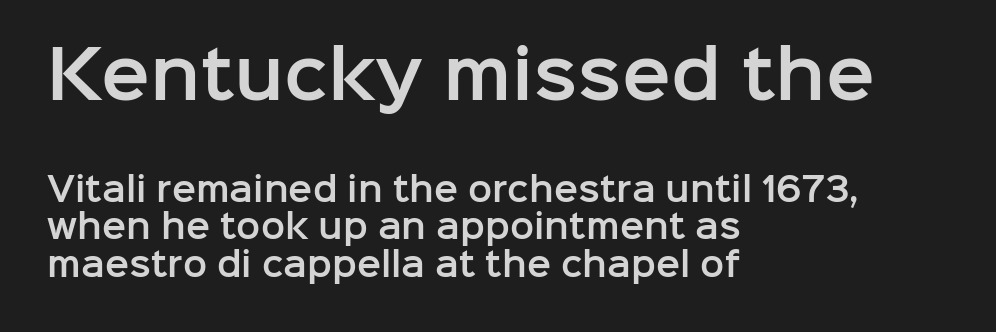
{"serif": "no", "italic": "no", "width": "normal", "stroke_contrast": "low", "x_height": "medium", "monospaced": "no", "underline": "no", "align": "left", "line_spacing_ratio": 1.18, "letter_spacing": "normal", "letter_spacing_em": 0.0, "larger_block": "first", "size_ratio": 2.03, "glyph_px": 65}
